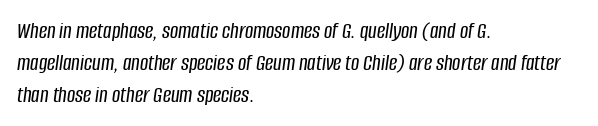
{"italic": "yes", "lean": "right", "slant_degrees": 8, "underline": "no", "align": "left", "line_spacing": "normal", "line_spacing_ratio": 1.39, "letter_spacing": "normal", "letter_spacing_em": 0.0, "glyph_px": 23}
